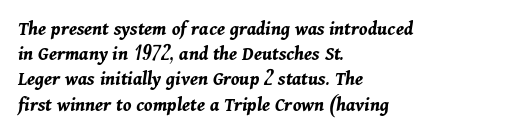
{"italic": "yes", "lean": "right", "slant_degrees": 11, "bold": "yes", "underline": "no", "align": "left", "line_spacing": "normal", "line_spacing_ratio": 1.26, "letter_spacing": "normal", "letter_spacing_em": 0.0, "glyph_px": 20}
